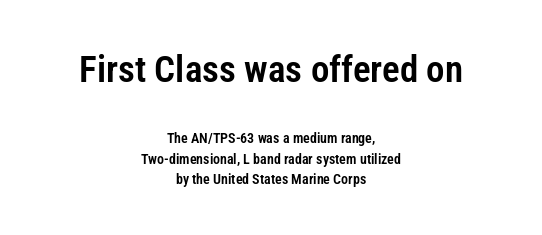
{"serif": "no", "italic": "no", "width": "condensed", "stroke_contrast": "low", "x_height": "medium", "monospaced": "no", "underline": "no", "align": "center", "line_spacing": "normal", "line_spacing_ratio": 1.45, "letter_spacing": "normal", "letter_spacing_em": 0.0, "larger_block": "first", "size_ratio": 2.64, "glyph_px": 37}
